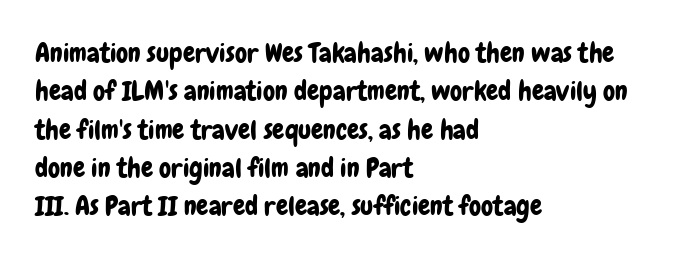
{"italic": "no", "underline": "no", "align": "left", "line_spacing": "normal", "line_spacing_ratio": 1.42, "letter_spacing": "normal", "letter_spacing_em": 0.0, "glyph_px": 27}
